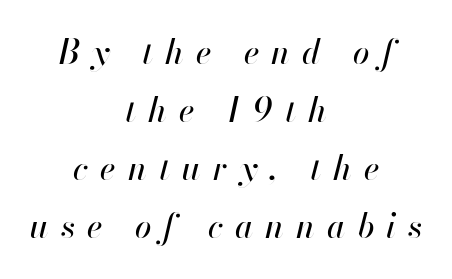
The image shows 33 px text type, italic (leaning right); set centered, line spacing 1.76x, unusually wide letter spacing (+0.37 em), not underlined; high stroke contrast and a small x-height.
